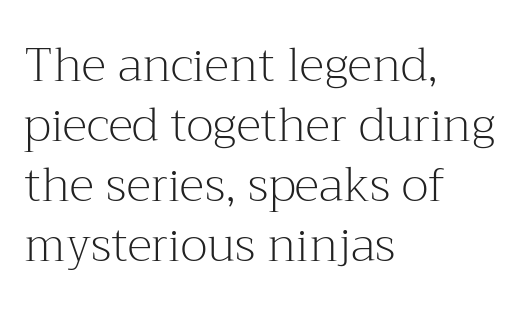
{"serif": "yes", "italic": "no", "bold": "no", "weight": "light", "width": "normal", "stroke_contrast": "medium", "x_height": "medium", "monospaced": "no", "underline": "no", "align": "left", "line_spacing": "normal", "line_spacing_ratio": 1.28, "letter_spacing": "normal", "letter_spacing_em": 0.0, "glyph_px": 47}
